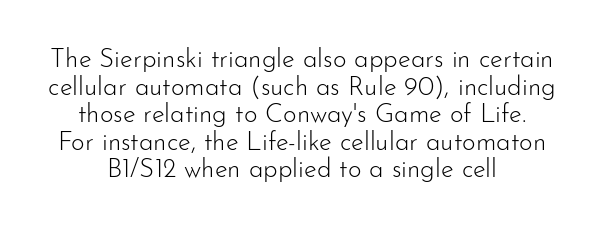
{"italic": "no", "bold": "no", "underline": "no", "align": "center", "line_spacing": "tight", "line_spacing_ratio": 1.06, "letter_spacing": "normal", "letter_spacing_em": 0.0, "glyph_px": 26}
